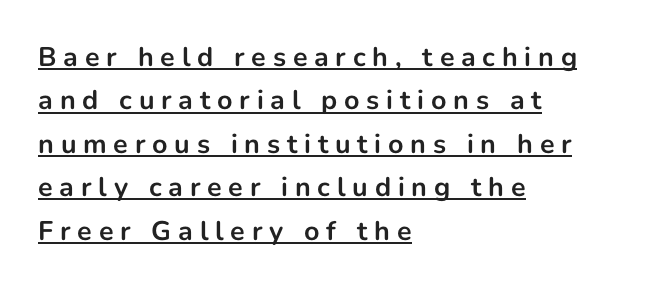
{"italic": "no", "bold": "yes", "underline": "yes", "align": "left", "line_spacing": "normal", "line_spacing_ratio": 1.61, "letter_spacing": "wide", "letter_spacing_em": 0.25, "glyph_px": 27}
